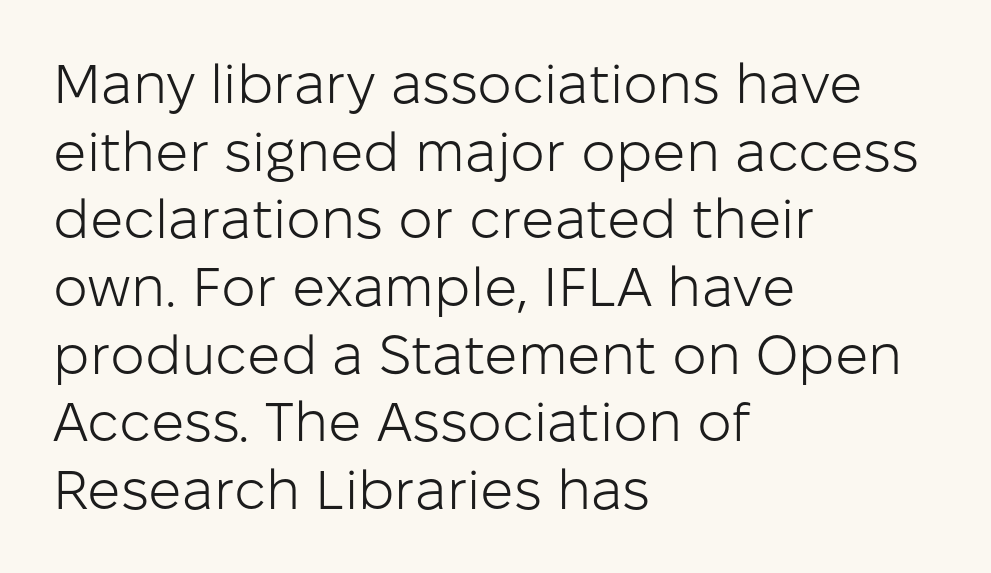
Q: Is the text bold? A: No.
Q: Is the text italic (slanted)? A: No, it is upright.
Q: Is the typeface a serif or a sans-serif typeface? A: Sans-serif.
Q: Is the text underlined? A: No.
Q: How is the paragraph aligned? A: Left-aligned.
Q: Is the spacing between letters normal or unusually wide? A: Normal.
Q: Width (condensed, normal, or wide)? A: Normal.
Q: Stroke contrast? A: Low.
Q: x-height? A: Medium.
Q: Monospaced? A: No.
